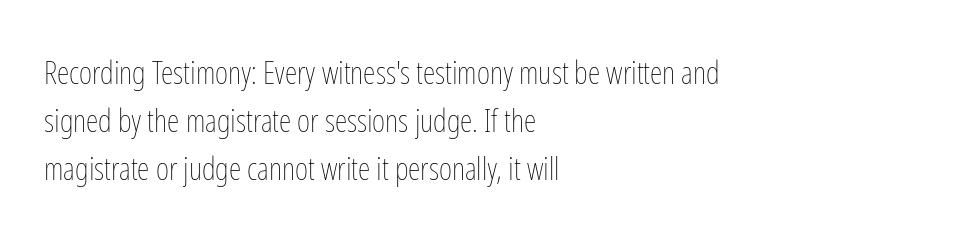
Posture: straight, roman, zero tilt. Whoever set this chose a conventional vertical rhythm. Heft: none added — not bold. The setting favours the left margin, as ordinary paragraphs usually do. A bare baseline throughout the passage.
